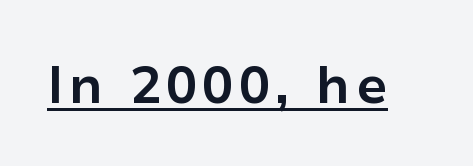
{"serif": "no", "italic": "no", "bold": "yes", "weight": "bold", "width": "normal", "stroke_contrast": "low", "x_height": "medium", "monospaced": "no", "underline": "yes", "glyph_px": 52}
